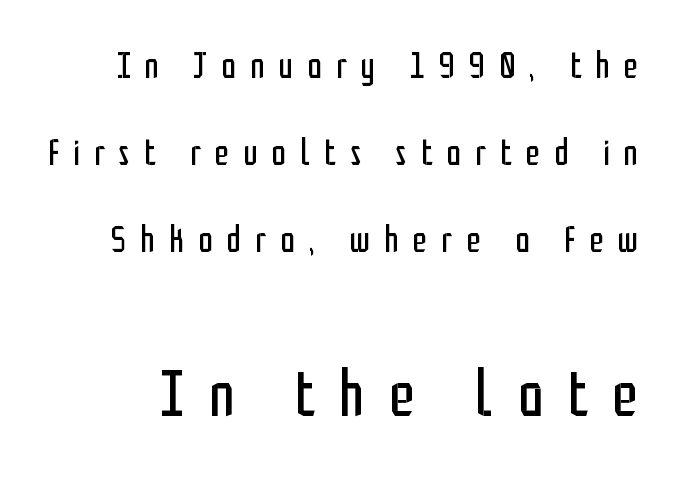
The image shows 65 px regular-weight, condensed sans-serif type, upright; set loose line spacing (2.35x), unusually wide letter spacing (+0.38 em), not underlined; the second (bottom) block is 1.76x larger; low stroke contrast and a medium x-height.
